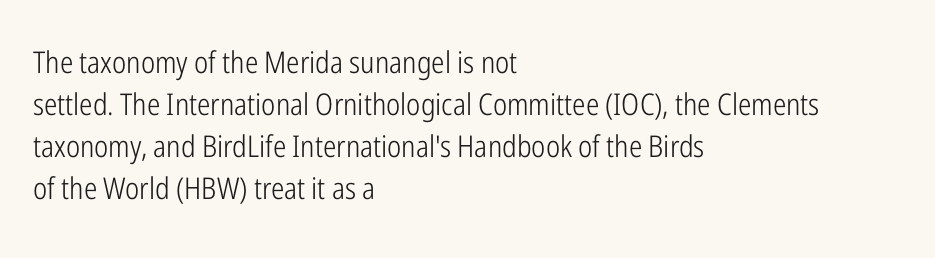
Q: Is the text bold? A: No.
Q: Is the text italic (slanted)? A: No, it is upright.
Q: Is the typeface a serif or a sans-serif typeface? A: Sans-serif.
Q: Is the text underlined? A: No.
Q: How is the paragraph aligned? A: Left-aligned.
Q: Is the spacing between letters normal or unusually wide? A: Normal.
Q: Is the spacing between lines tight, normal or loose? A: Normal.
Q: Width (condensed, normal, or wide)? A: Condensed.
Q: Stroke contrast? A: Low.
Q: x-height? A: Medium.
Q: Monospaced? A: No.
